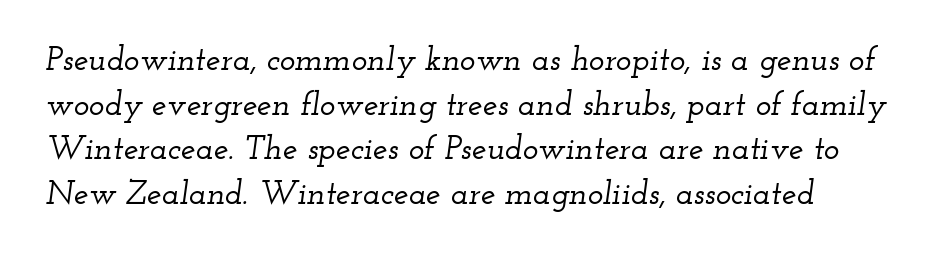
The image shows 33 px wide serif type, italic (leaning right); set normal line spacing (1.35x), normal letter spacing, not underlined; low stroke contrast and a small x-height.
